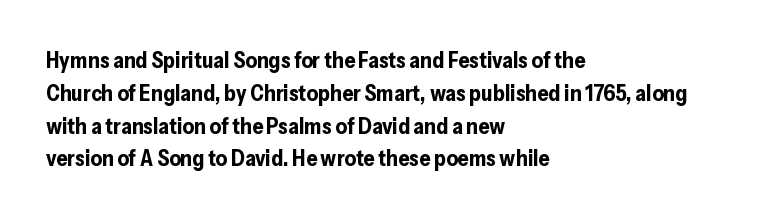
Q: Is the text bold? A: Yes.
Q: Is the text italic (slanted)? A: No, it is upright.
Q: Is the text underlined? A: No.
Q: How is the paragraph aligned? A: Left-aligned.
Q: Is the spacing between letters normal or unusually wide? A: Normal.
Q: Is the spacing between lines tight, normal or loose? A: Normal.
